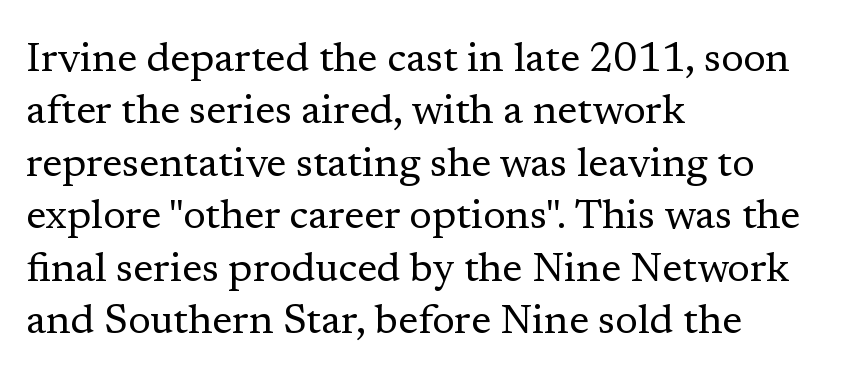
{"serif": "yes", "italic": "no", "bold": "no", "weight": "regular", "width": "normal", "stroke_contrast": "low", "x_height": "medium", "monospaced": "no", "underline": "no", "align": "left", "line_spacing": "normal", "line_spacing_ratio": 1.28, "letter_spacing": "normal", "letter_spacing_em": 0.0, "glyph_px": 41}
